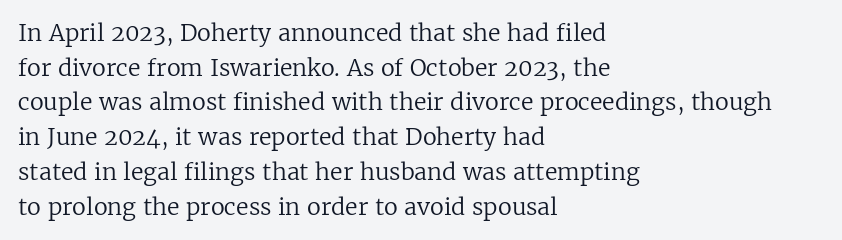
Q: Is the text bold? A: No.
Q: Is the text italic (slanted)? A: No, it is upright.
Q: Is the text underlined? A: No.
Q: How is the paragraph aligned? A: Left-aligned.
Q: Is the spacing between letters normal or unusually wide? A: Normal.
Q: Is the spacing between lines tight, normal or loose? A: Normal.
